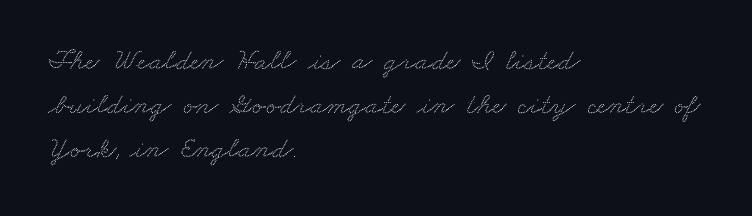
Q: Is the typeface a serif or a sans-serif typeface? A: Serif.
Q: Is the text underlined? A: No.
Q: How is the paragraph aligned? A: Left-aligned.
Q: Is the spacing between letters normal or unusually wide? A: Normal.
Q: Is the spacing between lines tight, normal or loose? A: Normal.
Q: Width (condensed, normal, or wide)? A: Wide.
Q: Stroke contrast? A: Medium.
Q: x-height? A: Small.
Q: Monospaced? A: No.
